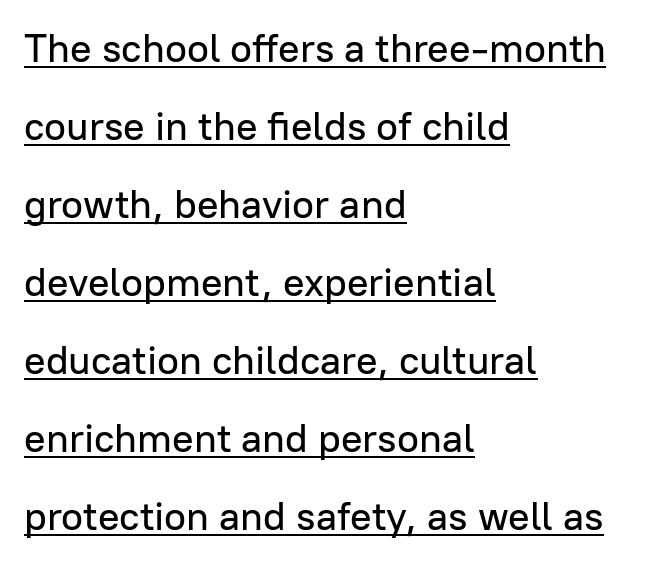
{"serif": "no", "italic": "no", "width": "normal", "stroke_contrast": "low", "x_height": "medium", "monospaced": "no", "underline": "yes", "align": "left", "line_spacing": "loose", "line_spacing_ratio": 1.95, "letter_spacing": "normal", "letter_spacing_em": 0.0, "glyph_px": 40}
